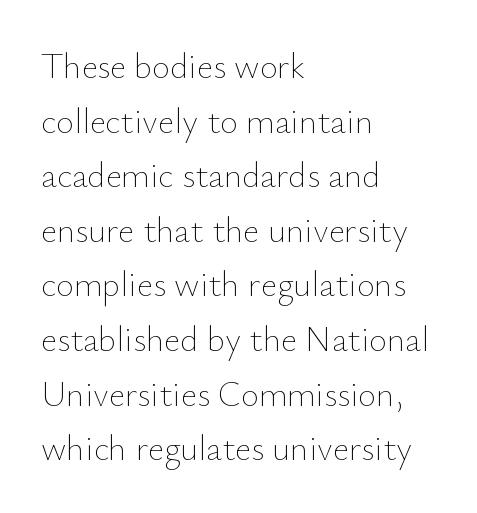
Q: Is the text bold? A: No.
Q: Is the text italic (slanted)? A: No, it is upright.
Q: Is the text underlined? A: No.
Q: How is the paragraph aligned? A: Left-aligned.
Q: Is the spacing between letters normal or unusually wide? A: Normal.
Q: Is the spacing between lines tight, normal or loose? A: Normal.
Q: Width (condensed, normal, or wide)? A: Normal.
Q: Stroke contrast? A: Low.
Q: x-height? A: Small.
Q: Monospaced? A: No.
